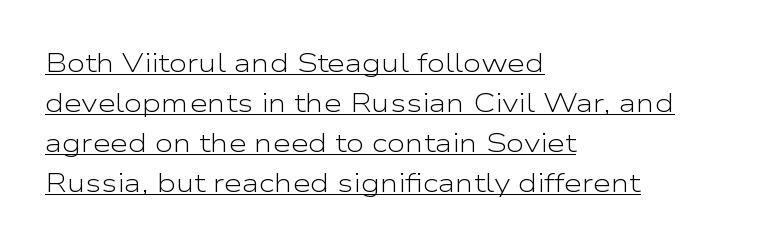
{"italic": "no", "bold": "no", "underline": "yes", "align": "left", "line_spacing": "normal", "line_spacing_ratio": 1.54, "letter_spacing": "normal", "letter_spacing_em": 0.0, "glyph_px": 26}
